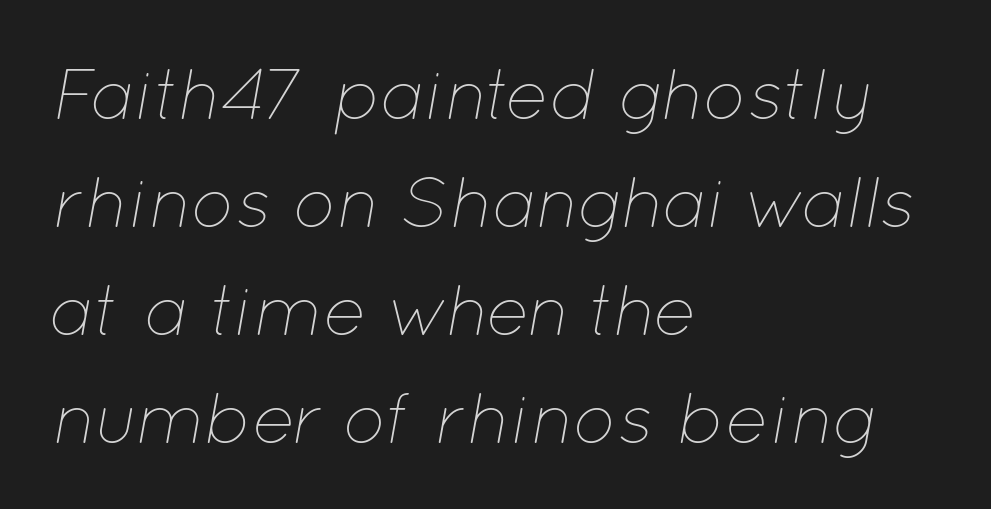
Q: Is the text bold? A: No.
Q: Is the text italic (slanted)? A: Yes, it leans right by about 12 degrees.
Q: Is the text underlined? A: No.
Q: How is the paragraph aligned? A: Left-aligned.
Q: Is the spacing between letters normal or unusually wide? A: Normal.
Q: Is the spacing between lines tight, normal or loose? A: Normal.
Q: Width (condensed, normal, or wide)? A: Normal.
Q: Stroke contrast? A: Low.
Q: x-height? A: Medium.
Q: Monospaced? A: No.
